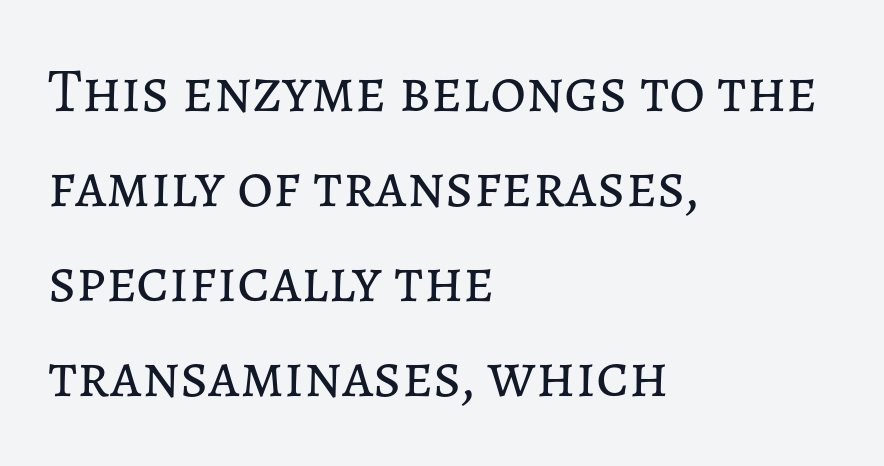
Q: Is the text bold? A: No.
Q: Is the text italic (slanted)? A: No, it is upright.
Q: Is the text underlined? A: No.
Q: How is the paragraph aligned? A: Left-aligned.
Q: Is the spacing between letters normal or unusually wide? A: Normal.
Q: Is the spacing between lines tight, normal or loose? A: Normal.
Q: Width (condensed, normal, or wide)? A: Normal.
Q: Stroke contrast? A: Low.
Q: x-height? A: Medium.
Q: Monospaced? A: No.
